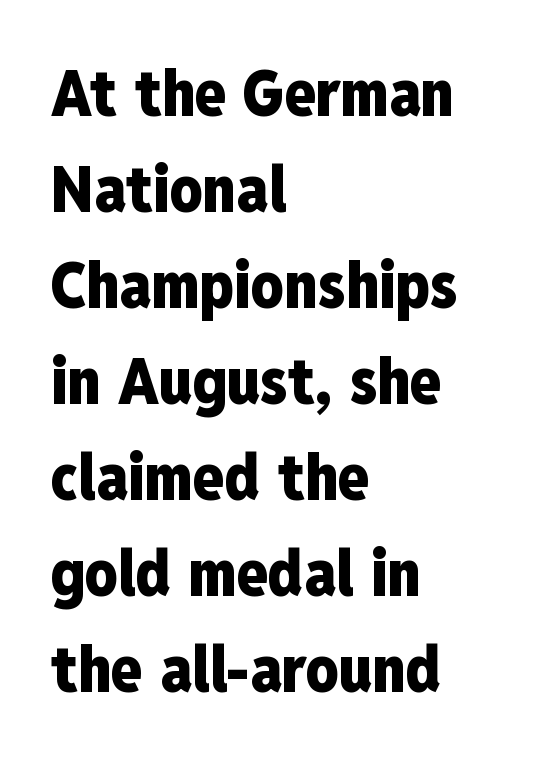
Q: Is the text bold? A: Yes.
Q: Is the text italic (slanted)? A: No, it is upright.
Q: Is the typeface a serif or a sans-serif typeface? A: Sans-serif.
Q: Is the text underlined? A: No.
Q: How is the paragraph aligned? A: Left-aligned.
Q: Is the spacing between letters normal or unusually wide? A: Normal.
Q: Is the spacing between lines tight, normal or loose? A: Normal.
Q: Width (condensed, normal, or wide)? A: Condensed.
Q: Stroke contrast? A: Low.
Q: x-height? A: Medium.
Q: Monospaced? A: No.
